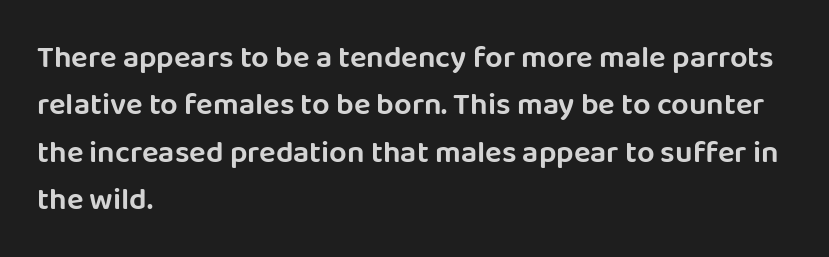
The rendering anchors every line to the left-hand side. The space beneath each line is pristine and unruled. You could call the tracking neutral — neither tight nor loose. I'd call this a sans setting — the letters go barefoot. In terms of posture, this sample is upright.
